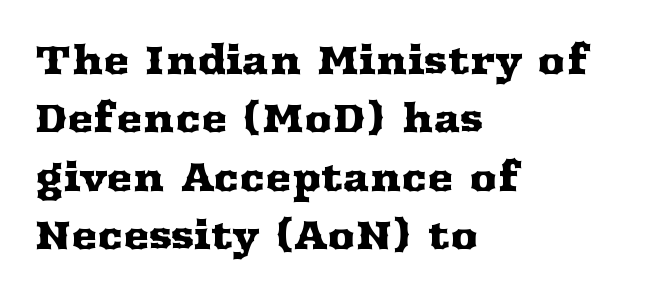
The image shows 39 px wide serif type, upright; set left-aligned, normal line spacing (1.5x), normal letter spacing, not underlined; medium stroke contrast and a medium x-height.
